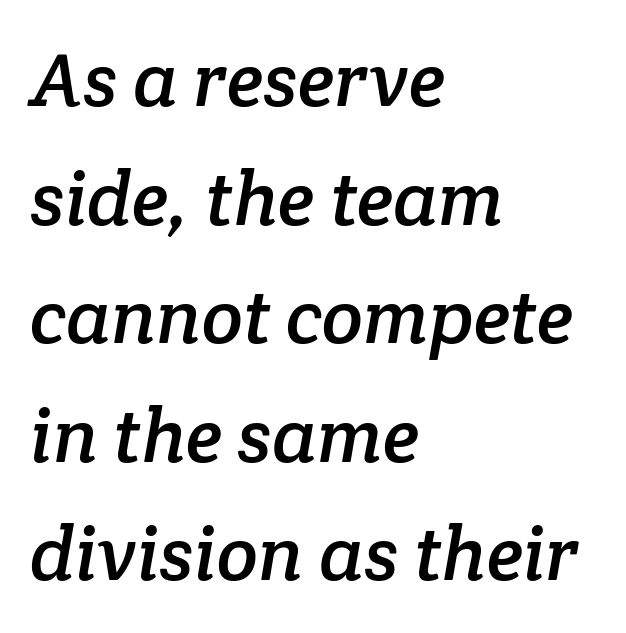
Each letter keeps its own natural width here, so spacing adapts to shape. Is the letter spacing exaggerated? No — it looks like the ordinary default. Serif or sans? Serif — the stroke terminals have little feet. Summary of vertical rhythm: regular, with standard interline spacing. Descender tails drop into unmarked territory.
